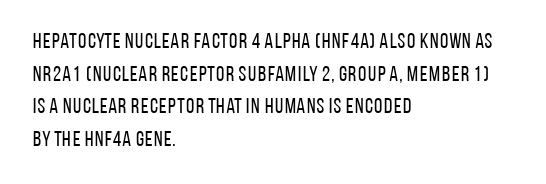
Q: Is the text bold? A: No.
Q: Is the text italic (slanted)? A: No, it is upright.
Q: Is the text underlined? A: No.
Q: How is the paragraph aligned? A: Left-aligned.
Q: Is the spacing between letters normal or unusually wide? A: Normal.
Q: Is the spacing between lines tight, normal or loose? A: Normal.
